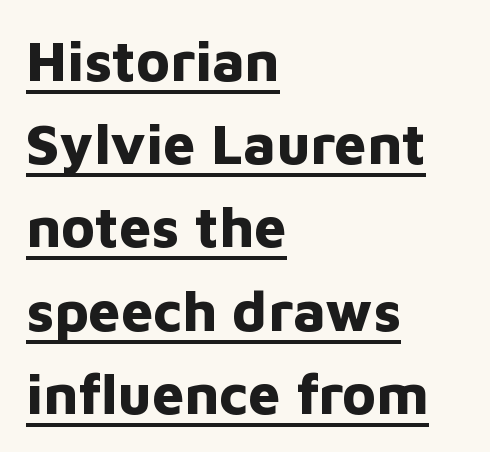
The image shows 57 px bold sans-serif type, upright; set left-aligned, normal line spacing (1.46x), normal letter spacing, underlined; low stroke contrast and a medium x-height.
